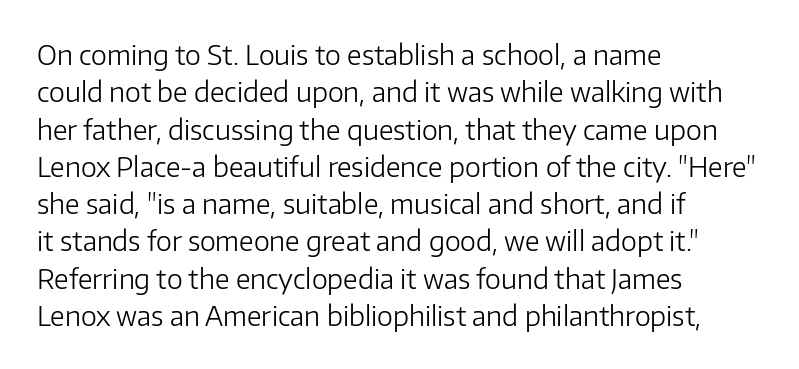
{"italic": "no", "bold": "no", "underline": "no", "align": "left", "line_spacing": "normal", "line_spacing_ratio": 1.38, "letter_spacing": "normal", "letter_spacing_em": 0.0, "glyph_px": 27}
